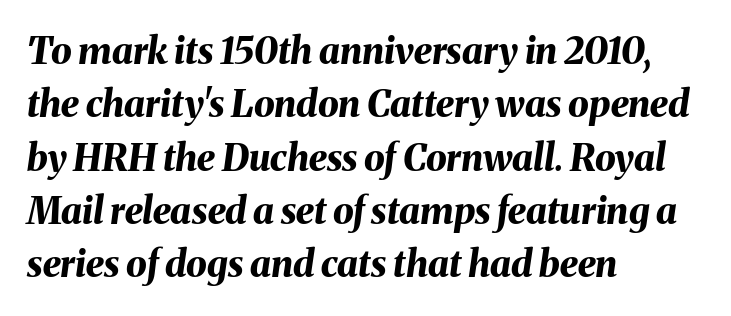
Q: Is the text bold? A: Yes.
Q: Is the text italic (slanted)? A: Yes, it leans right by about 8 degrees.
Q: Is the text underlined? A: No.
Q: How is the paragraph aligned? A: Left-aligned.
Q: Is the spacing between letters normal or unusually wide? A: Normal.
Q: Is the spacing between lines tight, normal or loose? A: Normal.
Q: Width (condensed, normal, or wide)? A: Normal.
Q: Stroke contrast? A: Medium.
Q: x-height? A: Medium.
Q: Monospaced? A: No.
